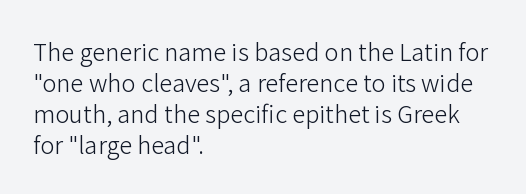
{"italic": "no", "bold": "no", "underline": "no", "align": "left", "line_spacing": "normal", "line_spacing_ratio": 1.29, "letter_spacing": "normal", "letter_spacing_em": 0.0, "glyph_px": 24}
